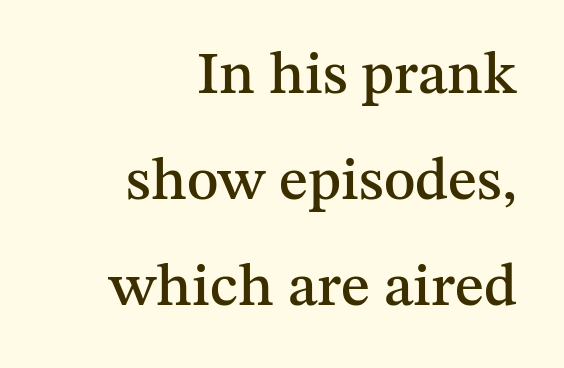
{"serif": "yes", "italic": "no", "width": "normal", "stroke_contrast": "medium", "x_height": "medium", "monospaced": "no", "underline": "no", "align": "right", "line_spacing_ratio": 1.77, "letter_spacing": "normal", "letter_spacing_em": 0.0, "glyph_px": 60}
